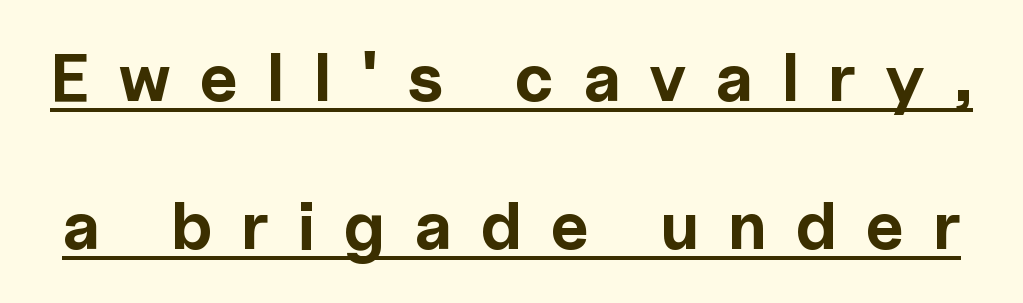
Vertical strokes here are truly vertical. Every letter is thick-stroked: bold, no question. Vertical spacing — loose. Varying glyph widths throughout — classic text-font behaviour. Glance below the letters and you will spot a drawn line.
